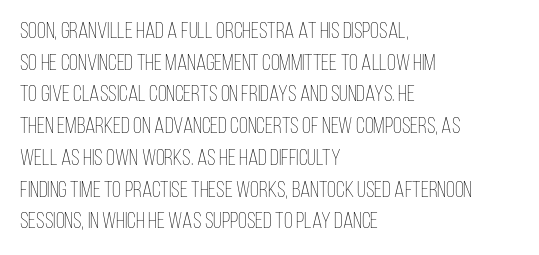
Q: Is the text bold? A: No.
Q: Is the text italic (slanted)? A: No, it is upright.
Q: Is the text underlined? A: No.
Q: How is the paragraph aligned? A: Left-aligned.
Q: Is the spacing between letters normal or unusually wide? A: Normal.
Q: Is the spacing between lines tight, normal or loose? A: Normal.
